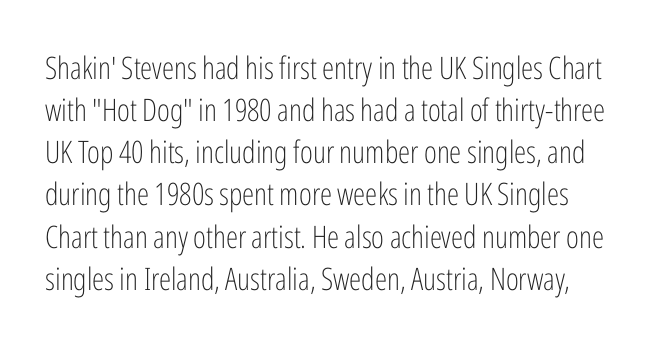
Ink coverage per letter is moderate at most. The passage shown is typed in a proportional face where columns would drift. The horizontal fit of the characters is conventional and even. Just letters on the line, the space beneath them empty. Quick note: interline space is typical.
